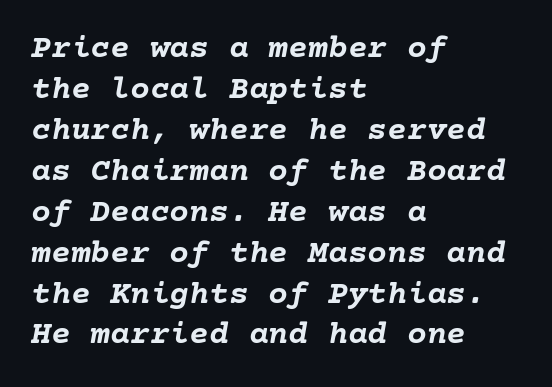
{"italic": "yes", "lean": "right", "slant_degrees": 10, "bold": "yes", "weight": "semibold", "width": "normal", "stroke_contrast": "low", "x_height": "medium", "underline": "no", "align": "left", "line_spacing_ratio": 1.24, "letter_spacing": "normal", "letter_spacing_em": 0.0, "glyph_px": 33}
